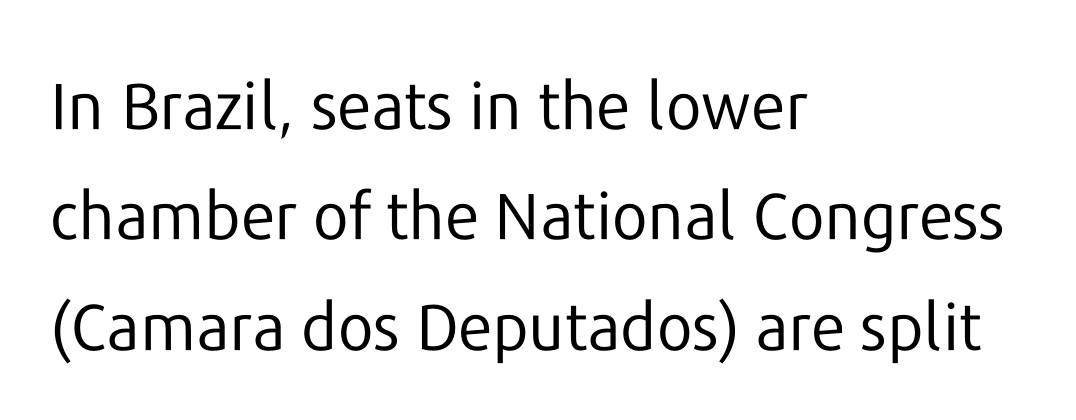
The image shows 65 px regular-weight sans-serif type, upright; set left-aligned, normal line spacing (1.7x), normal letter spacing, not underlined; low stroke contrast and a medium x-height.
